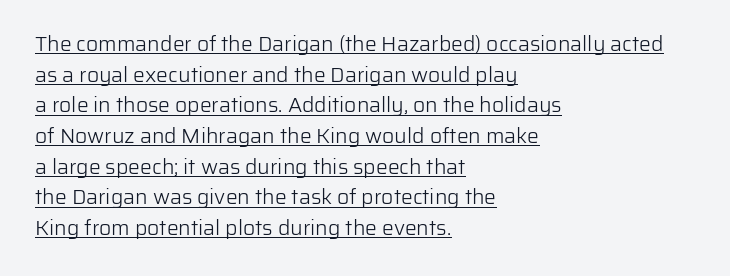
{"italic": "no", "bold": "no", "underline": "yes", "align": "left", "line_spacing": "normal", "line_spacing_ratio": 1.46, "letter_spacing": "normal", "letter_spacing_em": 0.0, "glyph_px": 21}
